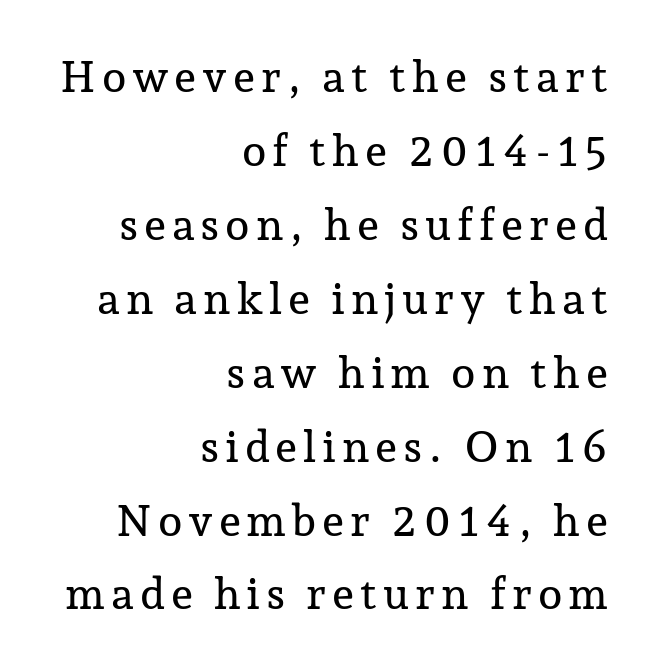
Leftover space on each line is placed entirely before the opening word. These lines are rendered in a variable-pitch font. Ordinary non-slanted type is in use. Leading: standard.
